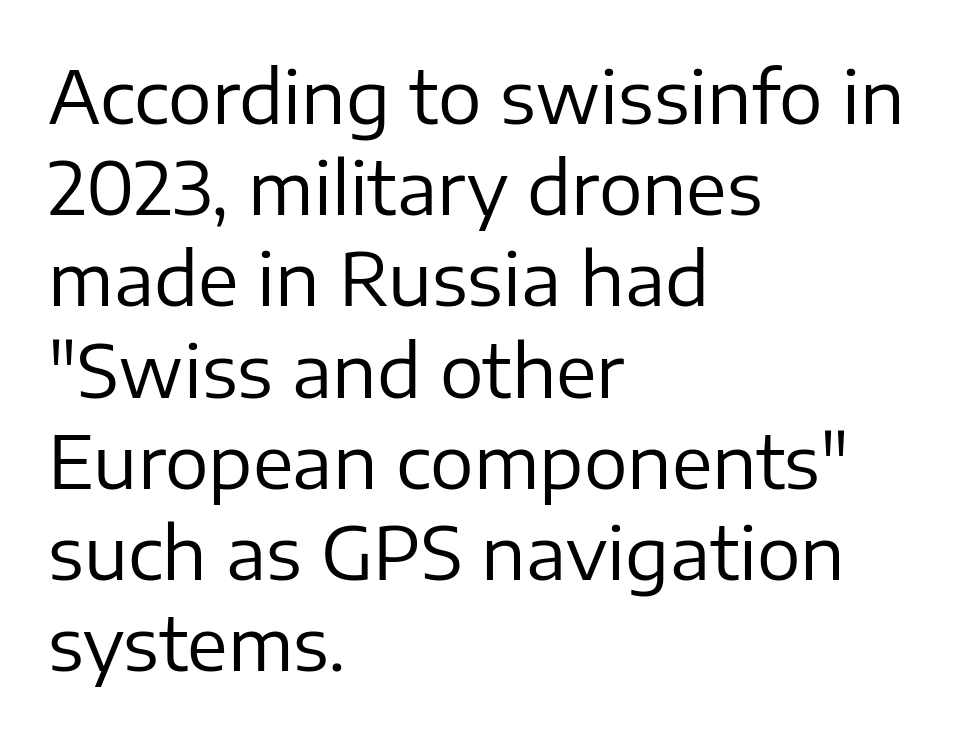
{"serif": "no", "italic": "no", "bold": "no", "weight": "regular", "width": "normal", "stroke_contrast": "low", "x_height": "medium", "monospaced": "no", "underline": "no", "align": "left", "line_spacing": "normal", "line_spacing_ratio": 1.25, "letter_spacing": "normal", "letter_spacing_em": 0.0, "glyph_px": 73}
